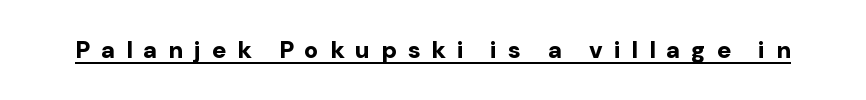
The image shows 24 px bold type, upright; set unusually wide letter spacing (+0.45 em), underlined.
